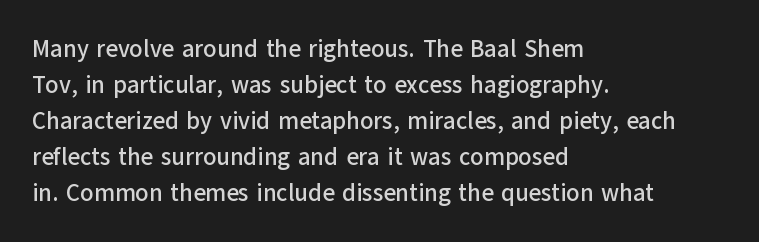
{"italic": "no", "underline": "no", "align": "left", "line_spacing": "normal", "line_spacing_ratio": 1.5, "letter_spacing": "normal", "letter_spacing_em": 0.0, "glyph_px": 24}
